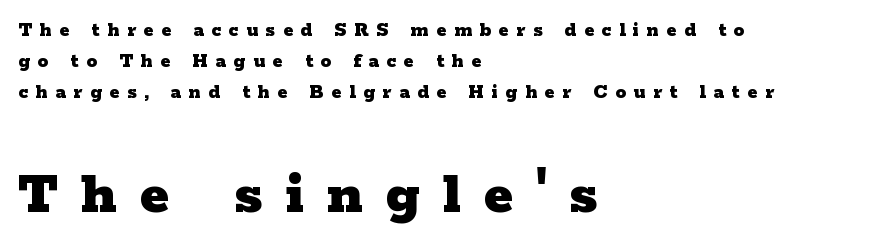
The image shows 62 px heavy, wide serif type, upright; set left-aligned, normal line spacing (1.48x), unusually wide letter spacing (+0.37 em), not underlined; the second (bottom) block is 2.95x larger; low stroke contrast and a medium x-height.
